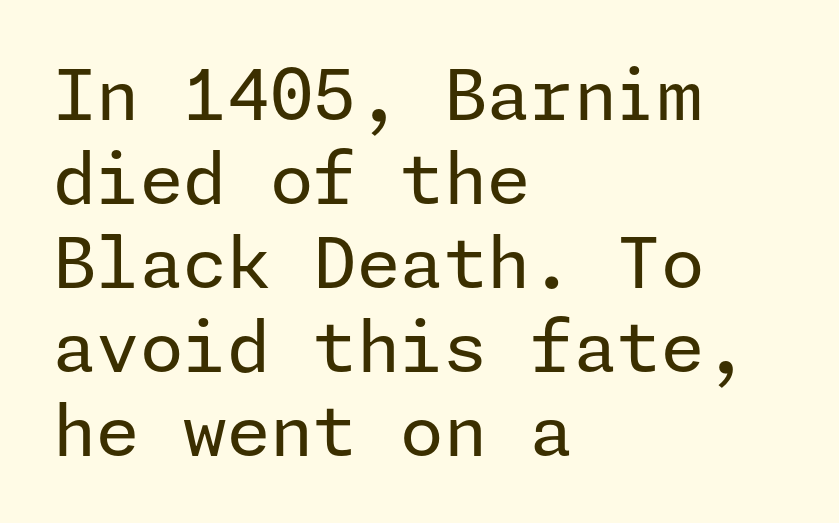
{"serif": "no", "italic": "no", "bold": "no", "weight": "regular", "width": "normal", "stroke_contrast": "low", "x_height": "medium", "underline": "no", "align": "left", "line_spacing_ratio": 1.2, "letter_spacing": "normal", "letter_spacing_em": 0.0, "glyph_px": 70}
